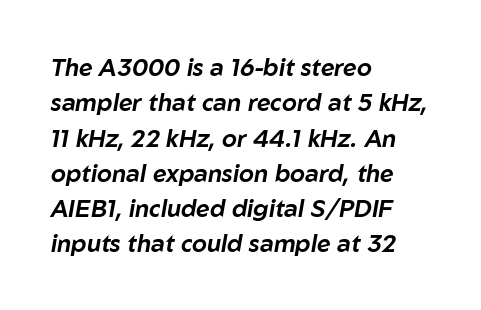
The gap between lines stays unmarked. Leading matches the norm, producing a regular column. If you drew a ruler down the left edge, every line would touch it. Look at the tracking — it's just the regular setting, nothing added. Slanted lettering throughout.
